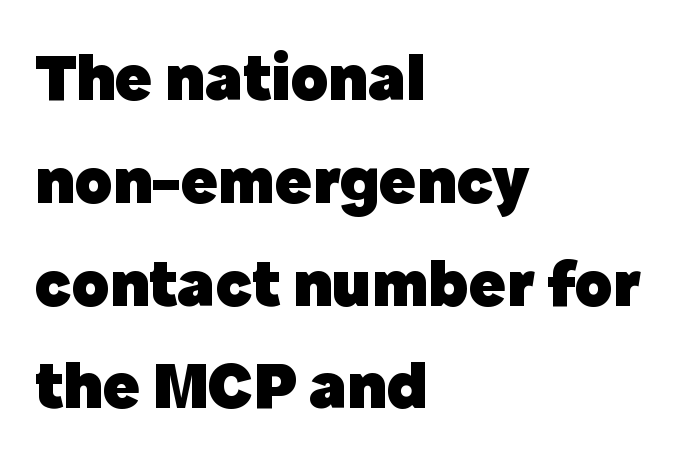
{"serif": "no", "italic": "no", "bold": "yes", "weight": "heavy", "width": "normal", "x_height": "medium", "monospaced": "no", "underline": "no", "align": "left", "line_spacing": "normal", "line_spacing_ratio": 1.49, "letter_spacing": "normal", "letter_spacing_em": 0.0, "glyph_px": 69}
